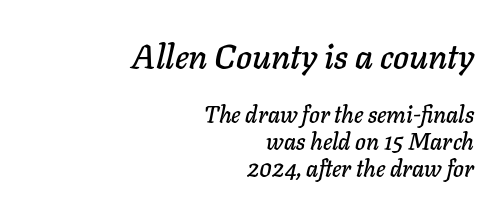
Q: Is the text italic (slanted)? A: Yes, it leans right by about 11 degrees.
Q: Is the text underlined? A: No.
Q: How is the paragraph aligned? A: Right-aligned.
Q: Is the spacing between letters normal or unusually wide? A: Normal.
Q: Which block of text is set in a larger size, the first (top) or the second (bottom)? A: The first (top) one.
Q: Width (condensed, normal, or wide)? A: Normal.
Q: Stroke contrast? A: Low.
Q: x-height? A: Medium.
Q: Monospaced? A: No.
